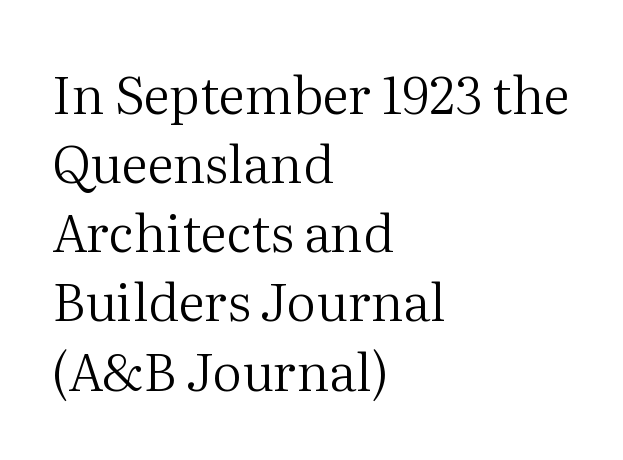
Q: Is the text bold? A: No.
Q: Is the text italic (slanted)? A: No, it is upright.
Q: Is the typeface a serif or a sans-serif typeface? A: Serif.
Q: Is the text underlined? A: No.
Q: How is the paragraph aligned? A: Left-aligned.
Q: Is the spacing between letters normal or unusually wide? A: Normal.
Q: Is the spacing between lines tight, normal or loose? A: Normal.
Q: Width (condensed, normal, or wide)? A: Normal.
Q: Stroke contrast? A: Medium.
Q: x-height? A: Medium.
Q: Monospaced? A: No.
